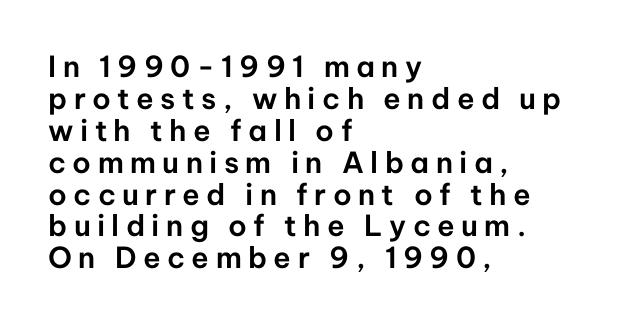
{"serif": "no", "italic": "no", "width": "normal", "stroke_contrast": "low", "x_height": "medium", "monospaced": "no", "underline": "no", "align": "left", "line_spacing": "tight", "line_spacing_ratio": 1.1, "letter_spacing": "wide", "letter_spacing_em": 0.22, "glyph_px": 29}
